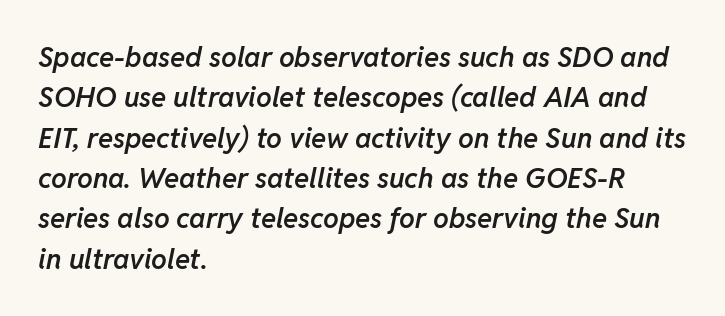
The image shows 28 px semibold type, italic (leaning right); set left-aligned, normal line spacing (1.44x), normal letter spacing, not underlined; low stroke contrast and a medium x-height.
